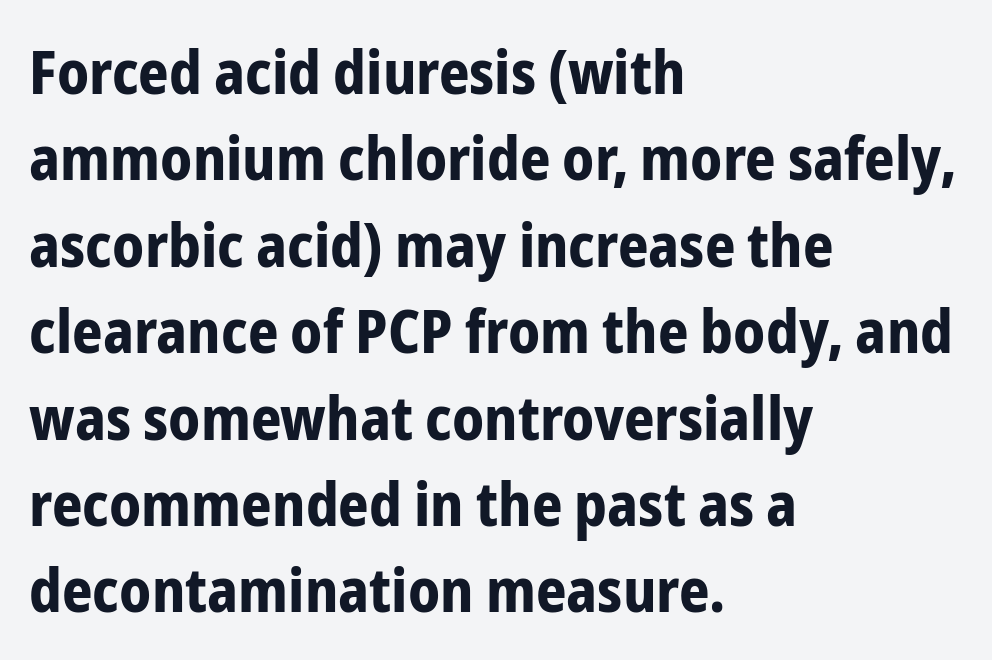
The image shows 60 px bold, condensed sans-serif type, upright; set left-aligned, normal line spacing (1.44x), normal letter spacing, not underlined; low stroke contrast and a medium x-height.
